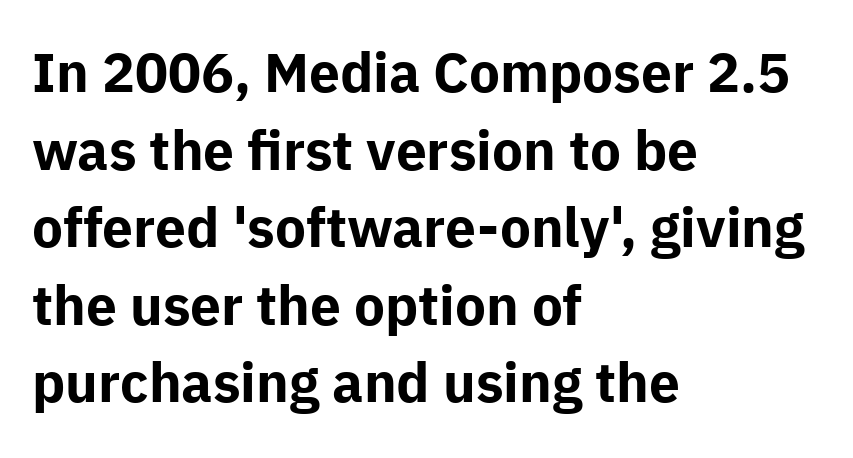
The image shows 55 px bold sans-serif type, upright; set left-aligned, normal line spacing (1.41x), normal letter spacing, not underlined; low stroke contrast and a medium x-height.
